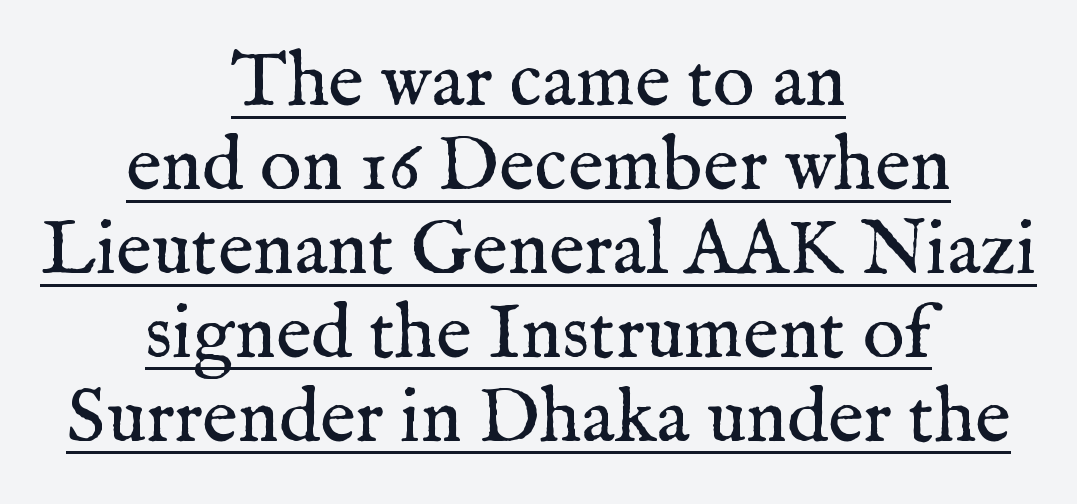
The image shows 77 px regular-weight serif type, upright; set centered, tight line spacing (1.09x), normal letter spacing, underlined; medium stroke contrast and a medium x-height.
